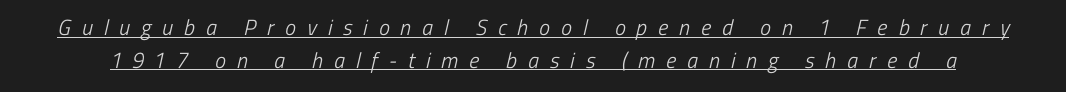
Caption: face not bold, strokes unweighted. Line spacing here is normal. Has an underline been added? It has. The letters are spread apart with noticeably loose tracking.
